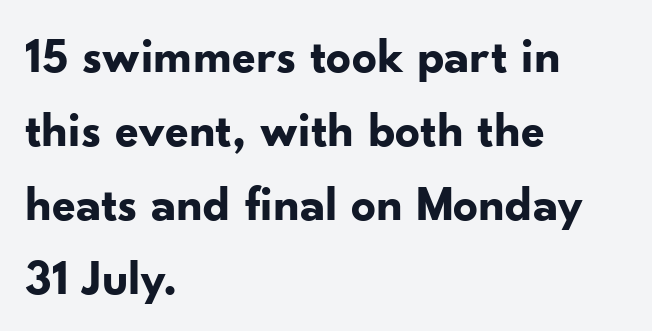
Q: Is the text bold? A: Yes.
Q: Is the text italic (slanted)? A: No, it is upright.
Q: Is the typeface a serif or a sans-serif typeface? A: Sans-serif.
Q: Is the text underlined? A: No.
Q: How is the paragraph aligned? A: Left-aligned.
Q: Is the spacing between letters normal or unusually wide? A: Normal.
Q: Is the spacing between lines tight, normal or loose? A: Normal.
Q: Width (condensed, normal, or wide)? A: Normal.
Q: Stroke contrast? A: Low.
Q: x-height? A: Small.
Q: Monospaced? A: No.
